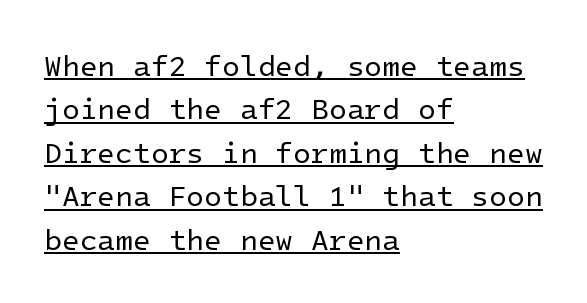
{"serif": "no", "italic": "no", "bold": "no", "weight": "regular", "width": "normal", "stroke_contrast": "low", "x_height": "medium", "underline": "yes", "align": "left", "line_spacing": "normal", "line_spacing_ratio": 1.5, "letter_spacing": "normal", "letter_spacing_em": 0.0, "glyph_px": 29}
